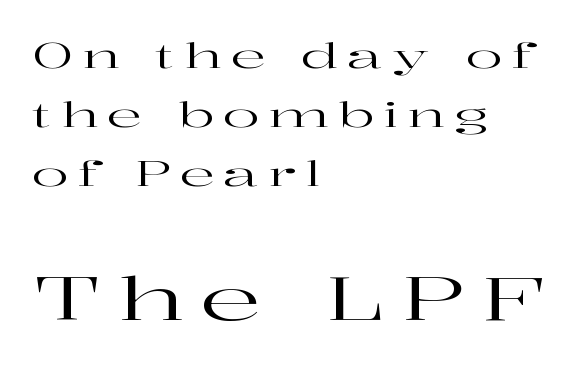
{"serif": "yes", "italic": "no", "width": "wide", "stroke_contrast": "high", "x_height": "medium", "monospaced": "no", "underline": "no", "align": "left", "line_spacing_ratio": 1.74, "letter_spacing": "wide", "letter_spacing_em": 0.27, "larger_block": "second", "size_ratio": 1.76, "glyph_px": 60}
